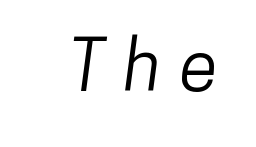
Each row of text sits above clean, open space. The glyphs in this specimen are sans serif. The letters advance in unequal steps, a hallmark of proportional type. Loose tracking; the words dissolve into strings of separated letters.
